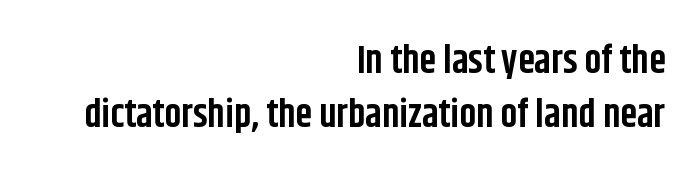
Q: Is the text bold? A: Yes.
Q: Is the text italic (slanted)? A: No, it is upright.
Q: Is the typeface a serif or a sans-serif typeface? A: Sans-serif.
Q: Is the text underlined? A: No.
Q: How is the paragraph aligned? A: Right-aligned.
Q: Is the spacing between letters normal or unusually wide? A: Normal.
Q: Is the spacing between lines tight, normal or loose? A: Normal.
Q: Width (condensed, normal, or wide)? A: Condensed.
Q: Stroke contrast? A: Low.
Q: x-height? A: Large.
Q: Monospaced? A: No.
